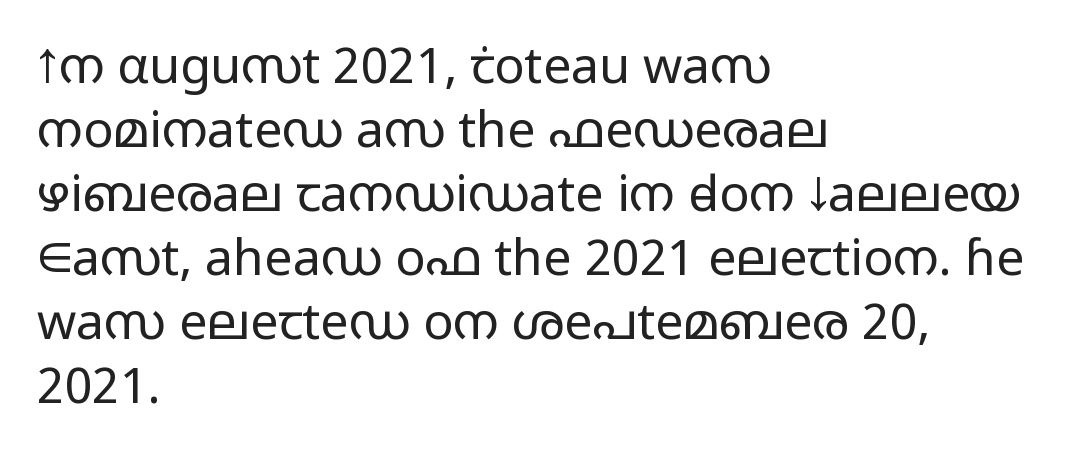
{"serif": "no", "italic": "no", "bold": "no", "weight": "light", "width": "wide", "stroke_contrast": "low", "x_height": "medium", "monospaced": "no", "underline": "no", "align": "left", "line_spacing": "normal", "line_spacing_ratio": 1.28, "letter_spacing": "normal", "letter_spacing_em": 0.0, "glyph_px": 50}
